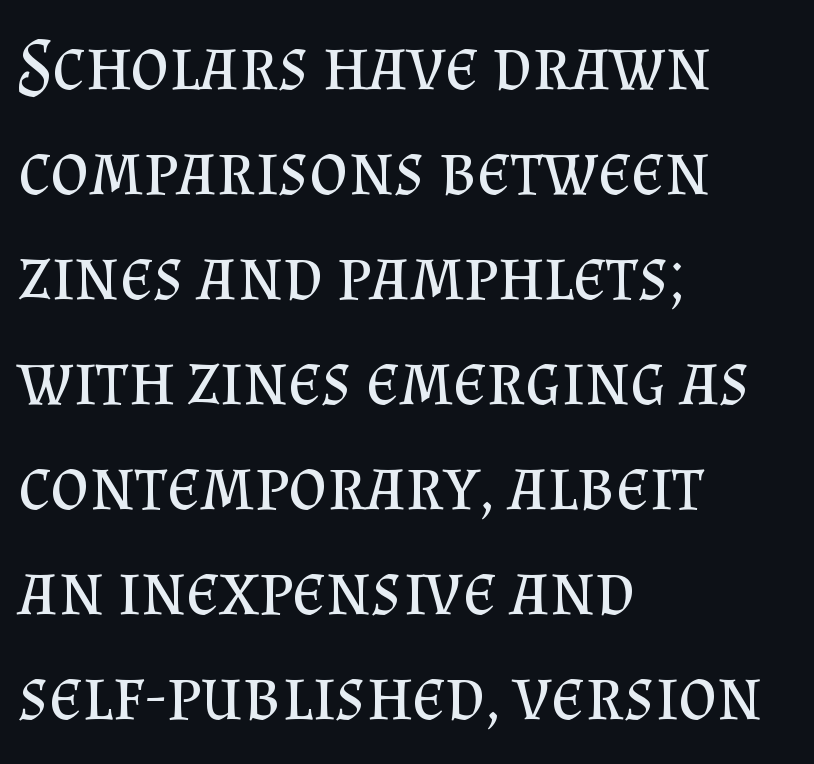
{"serif": "yes", "italic": "no", "bold": "no", "weight": "regular", "width": "normal", "stroke_contrast": "medium", "x_height": "small", "monospaced": "no", "underline": "no", "align": "left", "line_spacing": "normal", "line_spacing_ratio": 1.42, "letter_spacing": "normal", "letter_spacing_em": 0.0, "glyph_px": 74}
